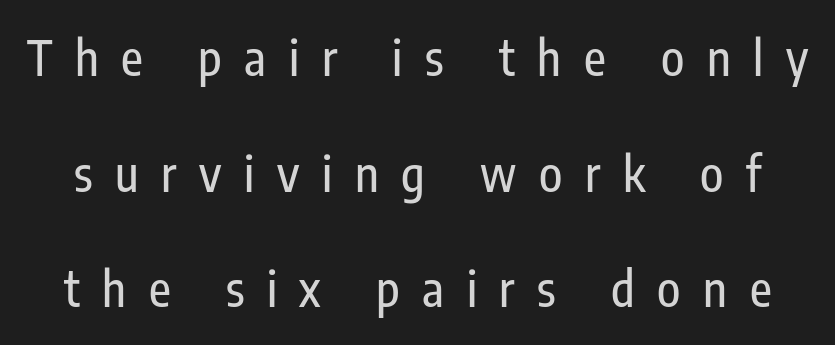
Clear beneath every line of the passage. The axis of the letterforms is exactly vertical. Compared with typical paragraphs, the rows here are farther apart. Spacing between characters has been opened up far beyond the box default. The face used here is proportionally spaced, like ordinary book or web type.
